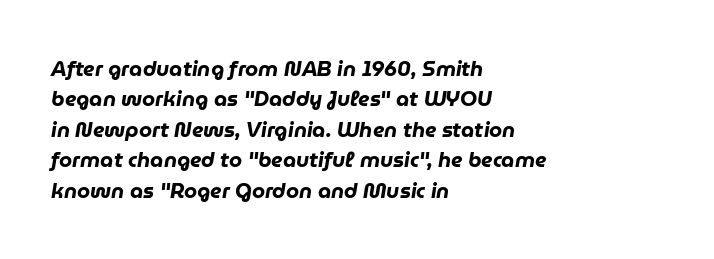
The image shows 21 px bold type, italic (leaning right); set left-aligned, normal line spacing (1.45x), normal letter spacing, not underlined.
